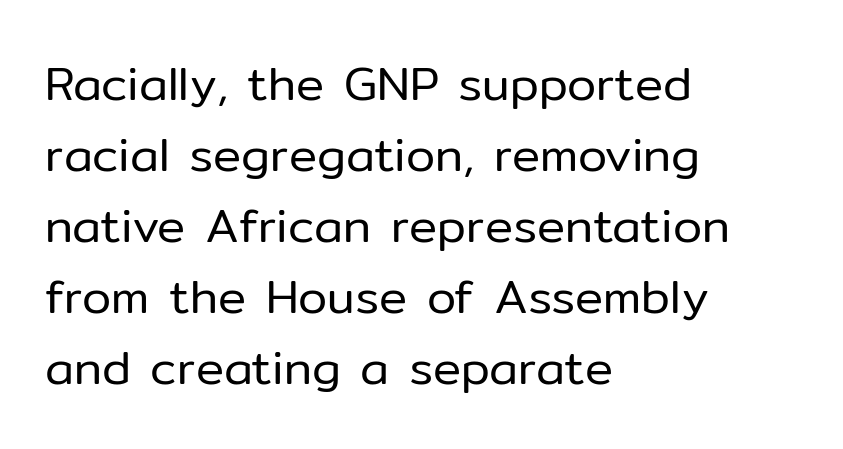
Q: Is the text bold? A: No.
Q: Is the text italic (slanted)? A: No, it is upright.
Q: Is the typeface a serif or a sans-serif typeface? A: Sans-serif.
Q: Is the text underlined? A: No.
Q: How is the paragraph aligned? A: Left-aligned.
Q: Is the spacing between letters normal or unusually wide? A: Normal.
Q: Is the spacing between lines tight, normal or loose? A: Normal.
Q: Width (condensed, normal, or wide)? A: Normal.
Q: Stroke contrast? A: Low.
Q: x-height? A: Medium.
Q: Monospaced? A: No.
